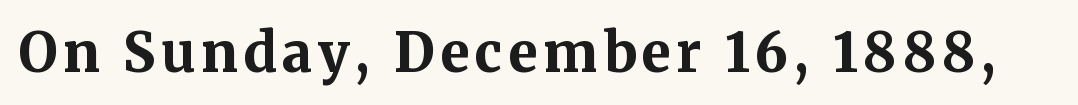
Each glyph is drawn with heavy, bold strokes. The glyphs are unaccompanied by any horizontal stroke below them. Are there feet on the stems? There are — it's a serif. Characters remain perfectly vertical along every line.
